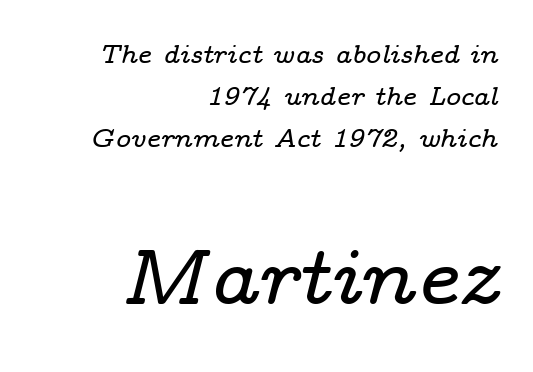
The image shows 78 px wide serif type, italic (leaning right); set right-aligned, normal line spacing (1.62x), normal letter spacing, not underlined; the second (bottom) block is 3.0x larger; low stroke contrast and a medium x-height.
